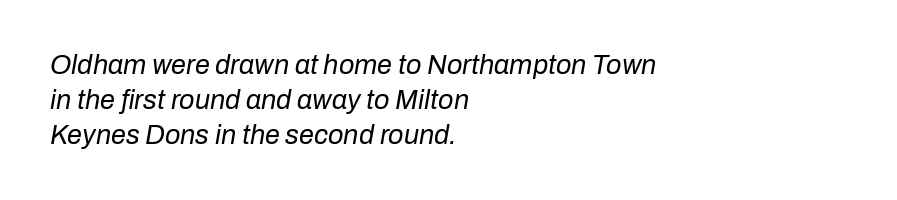
Q: Is the text bold? A: No.
Q: Is the text italic (slanted)? A: Yes, it leans right by about 10 degrees.
Q: Is the text underlined? A: No.
Q: How is the paragraph aligned? A: Left-aligned.
Q: Is the spacing between letters normal or unusually wide? A: Normal.
Q: Is the spacing between lines tight, normal or loose? A: Normal.
